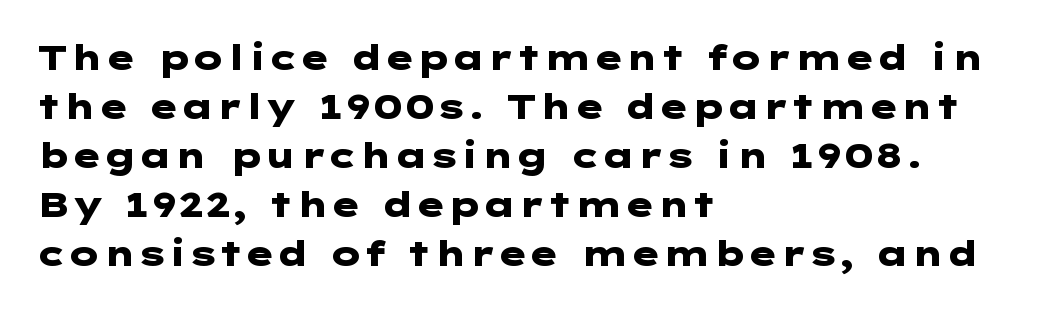
The string is rendered with underlining switched off. The glyphs in this specimen are sans serif. Summary of weight: heavy, a full bold. Notice how the passage keeps a crisp vertical edge on the left only. Ascenders rise straight up at ninety degrees.
